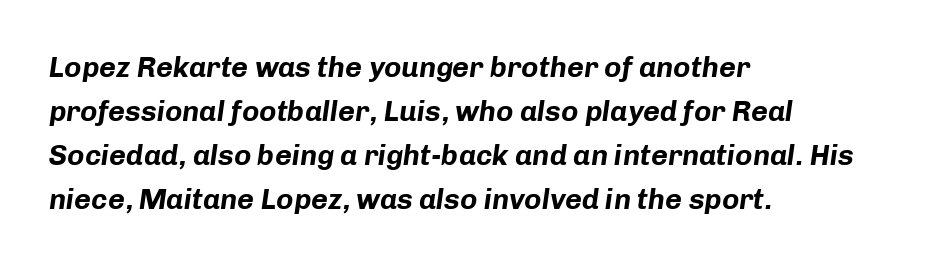
{"italic": "yes", "lean": "right", "slant_degrees": 8, "bold": "yes", "weight": "bold", "width": "normal", "stroke_contrast": "low", "x_height": "medium", "monospaced": "no", "underline": "no", "align": "left", "line_spacing": "normal", "line_spacing_ratio": 1.52, "letter_spacing": "normal", "letter_spacing_em": 0.0, "glyph_px": 29}
